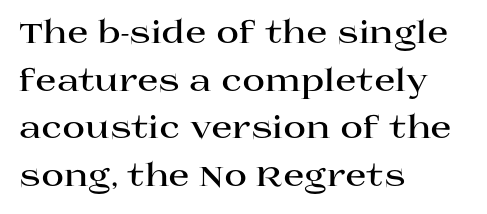
Think of a printed novel: that variable character pitch is what you see here. The lines are quadded left. This sample uses an upright cut, with every glyph sitting square on the baseline. Bold? Absolutely — the strokes are thick and heavy.
